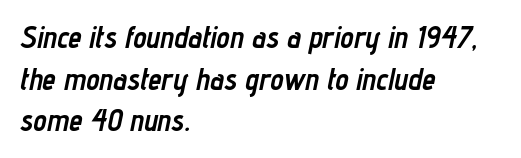
Q: Is the text bold? A: Yes.
Q: Is the text italic (slanted)? A: Yes, it leans right by about 12 degrees.
Q: Is the text underlined? A: No.
Q: How is the paragraph aligned? A: Left-aligned.
Q: Is the spacing between letters normal or unusually wide? A: Normal.
Q: Is the spacing between lines tight, normal or loose? A: Normal.
Q: Width (condensed, normal, or wide)? A: Condensed.
Q: Stroke contrast? A: Low.
Q: x-height? A: Medium.
Q: Monospaced? A: No.
